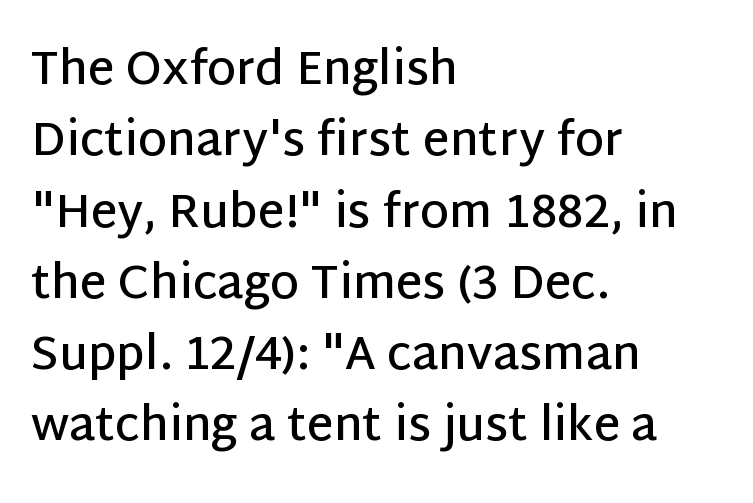
Q: Is the text bold? A: Semi-bold.
Q: Is the text italic (slanted)? A: No, it is upright.
Q: Is the typeface a serif or a sans-serif typeface? A: Sans-serif.
Q: Is the text underlined? A: No.
Q: How is the paragraph aligned? A: Left-aligned.
Q: Is the spacing between letters normal or unusually wide? A: Normal.
Q: Is the spacing between lines tight, normal or loose? A: Normal.
Q: Width (condensed, normal, or wide)? A: Normal.
Q: Stroke contrast? A: Low.
Q: x-height? A: Large.
Q: Monospaced? A: No.
